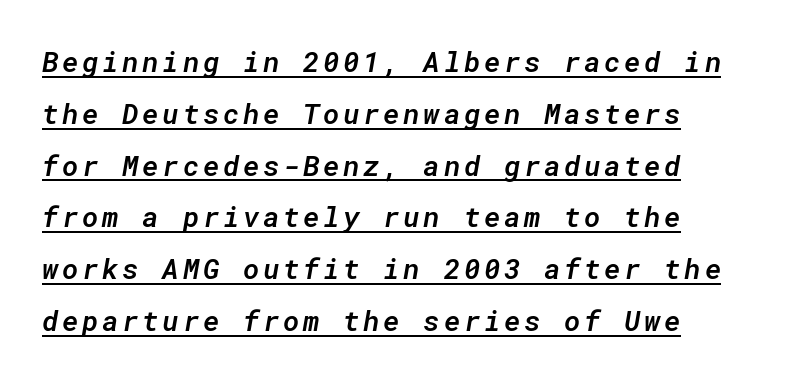
The image shows 28 px semibold type, italic (leaning right), monospaced; set line spacing 1.85x, underlined; low stroke contrast and a medium x-height.
